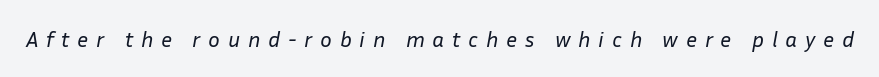
The image shows 22 px text type, italic (leaning right); set unusually wide letter spacing (+0.35 em), not underlined.
